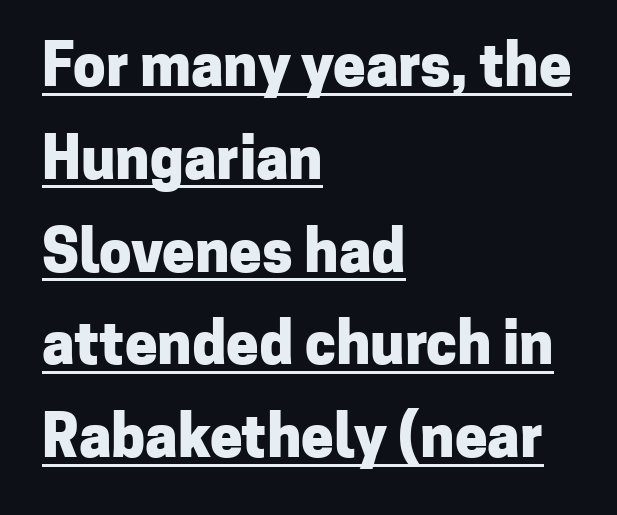
Q: Is the text bold? A: Yes.
Q: Is the text italic (slanted)? A: No, it is upright.
Q: Is the typeface a serif or a sans-serif typeface? A: Sans-serif.
Q: Is the text underlined? A: Yes.
Q: How is the paragraph aligned? A: Left-aligned.
Q: Is the spacing between letters normal or unusually wide? A: Normal.
Q: Is the spacing between lines tight, normal or loose? A: Normal.
Q: Width (condensed, normal, or wide)? A: Normal.
Q: Stroke contrast? A: Low.
Q: x-height? A: Medium.
Q: Monospaced? A: No.
